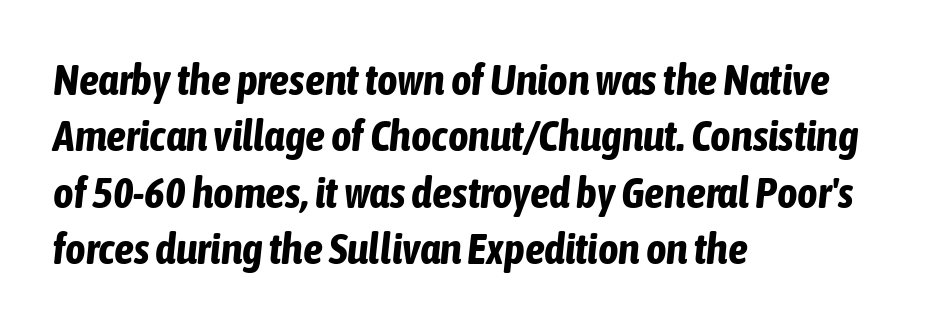
The image shows 44 px bold, condensed type, italic (leaning right); set left-aligned, normal line spacing (1.28x), normal letter spacing, not underlined; low stroke contrast and a medium x-height.
